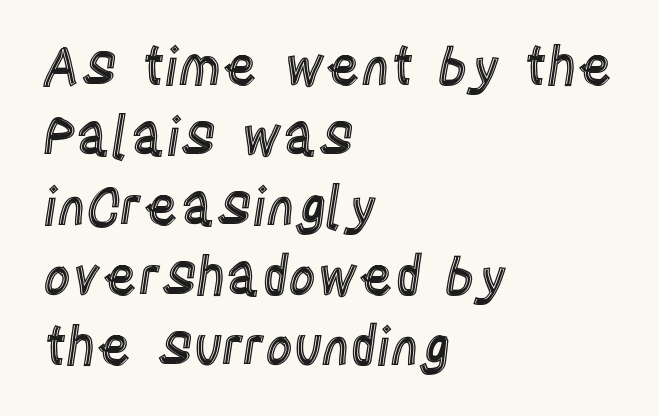
Layout note: lines flush left. Looks like regular typesetting: each glyph gets only the width it needs. Nothing unusual about the tracking: characters are spaced as the font intends. The words here are not underlined. Leading matches the norm, producing a regular column.
